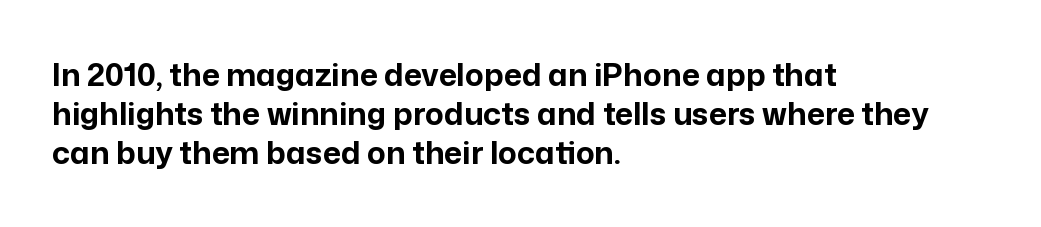
The image shows 31 px bold sans-serif type, upright; set left-aligned, normal line spacing (1.26x), normal letter spacing, not underlined; low stroke contrast and a medium x-height.
